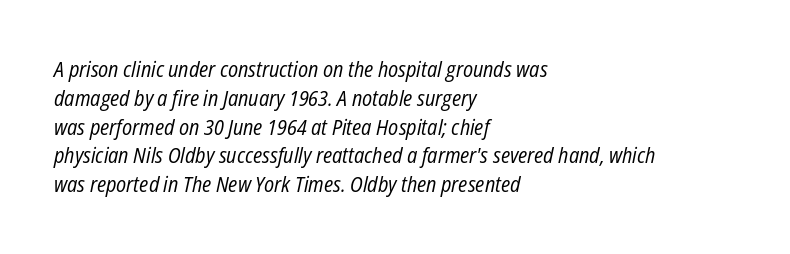
Vertical stems look standard width or narrower in stroke. Descender tails drop into unmarked territory. The leading is moderate, giving the passage an even texture. It's the slanting kind of type. The letters sit at their default tracking, neither squeezed nor spread. Each line starts at the same left margin while the right side varies.
